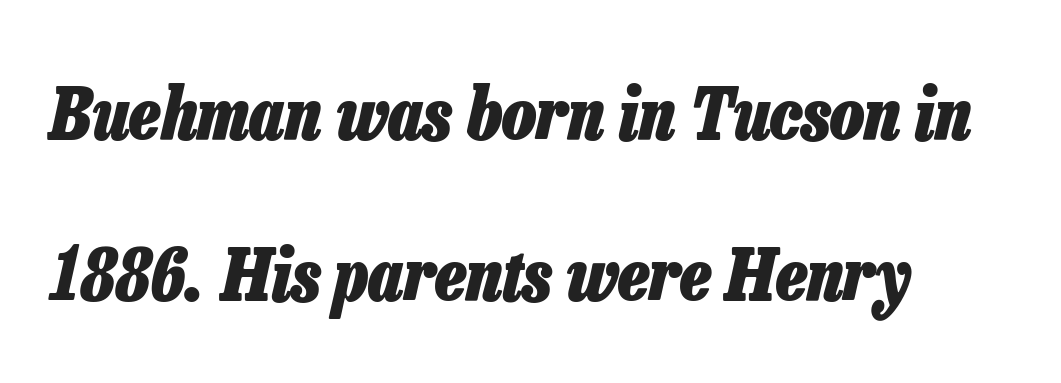
{"italic": "yes", "lean": "right", "slant_degrees": 13, "bold": "yes", "weight": "heavy", "width": "condensed", "stroke_contrast": "low", "x_height": "medium", "monospaced": "no", "underline": "no", "align": "left", "line_spacing": "loose", "line_spacing_ratio": 2.24, "letter_spacing": "normal", "letter_spacing_em": 0.0, "glyph_px": 72}
